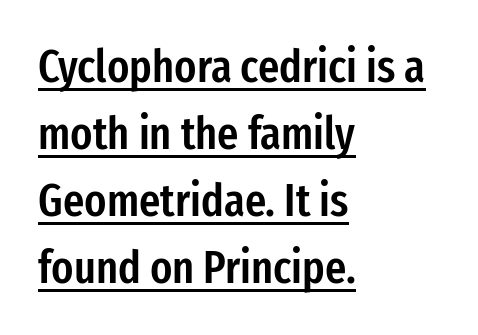
Q: Is the text bold? A: Semi-bold.
Q: Is the text italic (slanted)? A: No, it is upright.
Q: Is the typeface a serif or a sans-serif typeface? A: Sans-serif.
Q: Is the text underlined? A: Yes.
Q: How is the paragraph aligned? A: Left-aligned.
Q: Is the spacing between letters normal or unusually wide? A: Normal.
Q: Is the spacing between lines tight, normal or loose? A: Normal.
Q: Width (condensed, normal, or wide)? A: Condensed.
Q: Stroke contrast? A: Low.
Q: x-height? A: Medium.
Q: Monospaced? A: No.
